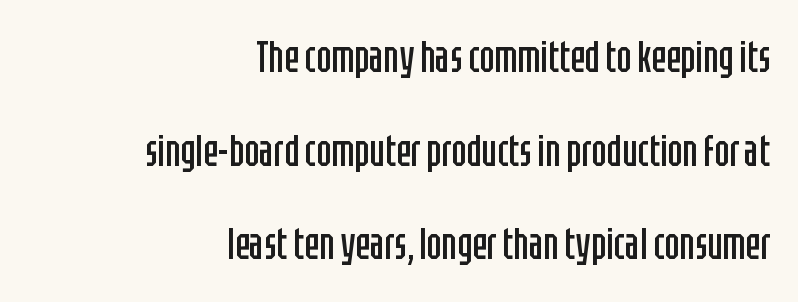
Q: Is the text bold? A: No.
Q: Is the text italic (slanted)? A: No, it is upright.
Q: Is the typeface a serif or a sans-serif typeface? A: Sans-serif.
Q: Is the text underlined? A: No.
Q: How is the paragraph aligned? A: Right-aligned.
Q: Is the spacing between letters normal or unusually wide? A: Normal.
Q: Is the spacing between lines tight, normal or loose? A: Loose.
Q: Width (condensed, normal, or wide)? A: Condensed.
Q: Stroke contrast? A: Low.
Q: x-height? A: Large.
Q: Monospaced? A: No.
